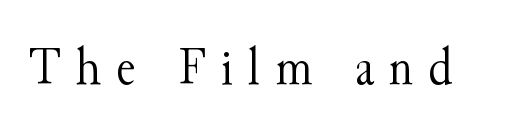
The image shows 54 px light serif type, upright; set unusually wide letter spacing (+0.27 em), not underlined; medium stroke contrast and a small x-height.
